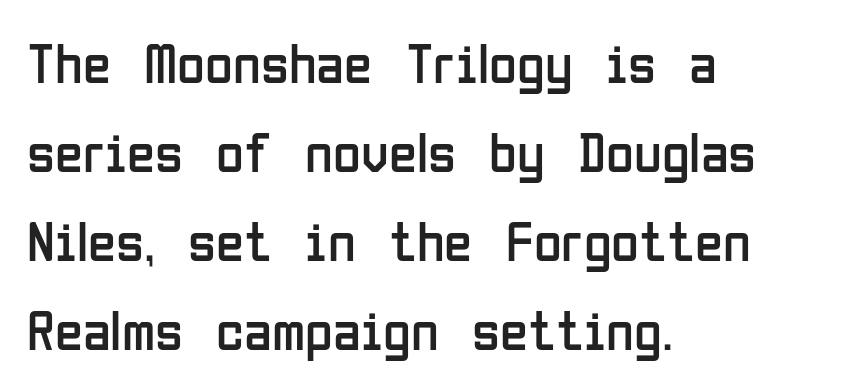
Q: Is the text bold? A: No.
Q: Is the text italic (slanted)? A: No, it is upright.
Q: Is the typeface a serif or a sans-serif typeface? A: Sans-serif.
Q: Is the text underlined? A: No.
Q: How is the paragraph aligned? A: Left-aligned.
Q: Is the spacing between letters normal or unusually wide? A: Normal.
Q: Is the spacing between lines tight, normal or loose? A: Normal.
Q: Width (condensed, normal, or wide)? A: Condensed.
Q: Stroke contrast? A: Low.
Q: x-height? A: Medium.
Q: Monospaced? A: No.
